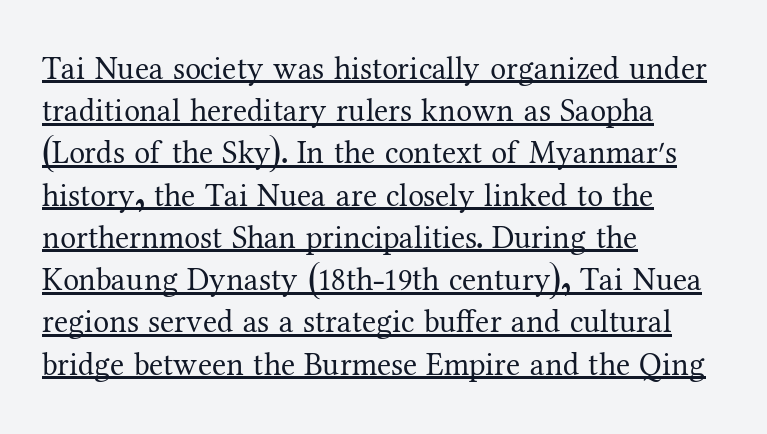
The image shows 32 px regular-weight serif type, upright; set left-aligned, normal line spacing (1.32x), normal letter spacing, underlined; medium stroke contrast and a medium x-height.
